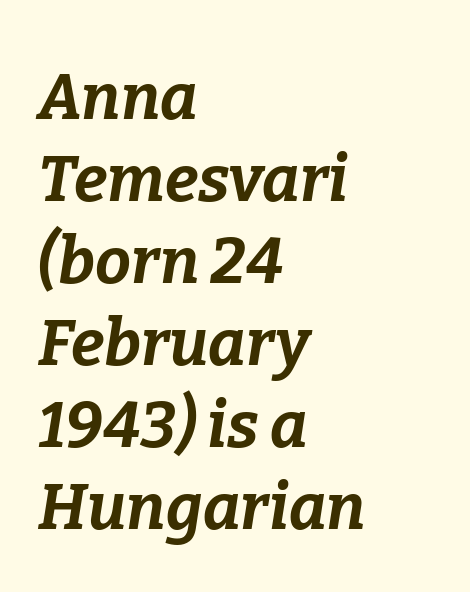
The image shows 64 px bold type, italic (leaning right); set left-aligned, normal line spacing (1.28x), normal letter spacing, not underlined; low stroke contrast and a medium x-height.
